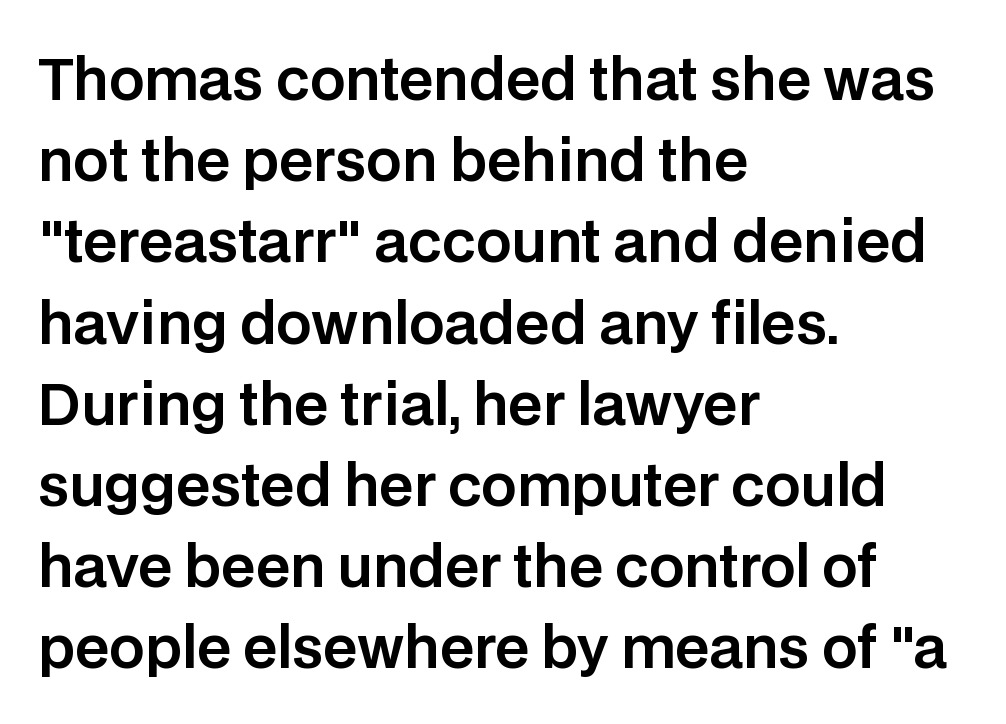
{"serif": "no", "italic": "no", "width": "normal", "stroke_contrast": "low", "x_height": "large", "monospaced": "no", "underline": "no", "align": "left", "line_spacing": "normal", "line_spacing_ratio": 1.45, "letter_spacing": "normal", "letter_spacing_em": 0.0, "glyph_px": 56}
